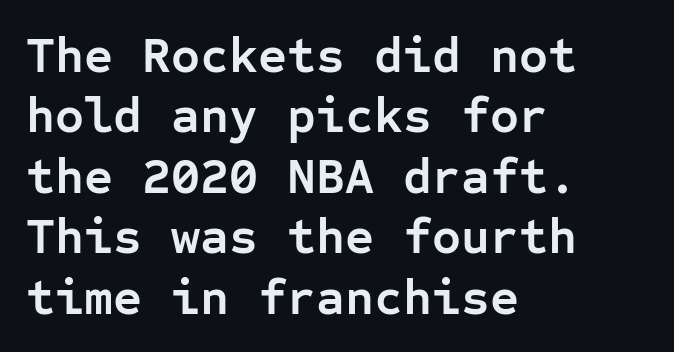
The image shows 50 px semibold sans-serif type, upright, monospaced; set left-aligned, line spacing 1.21x, normal letter spacing, not underlined; low stroke contrast and a medium x-height.
